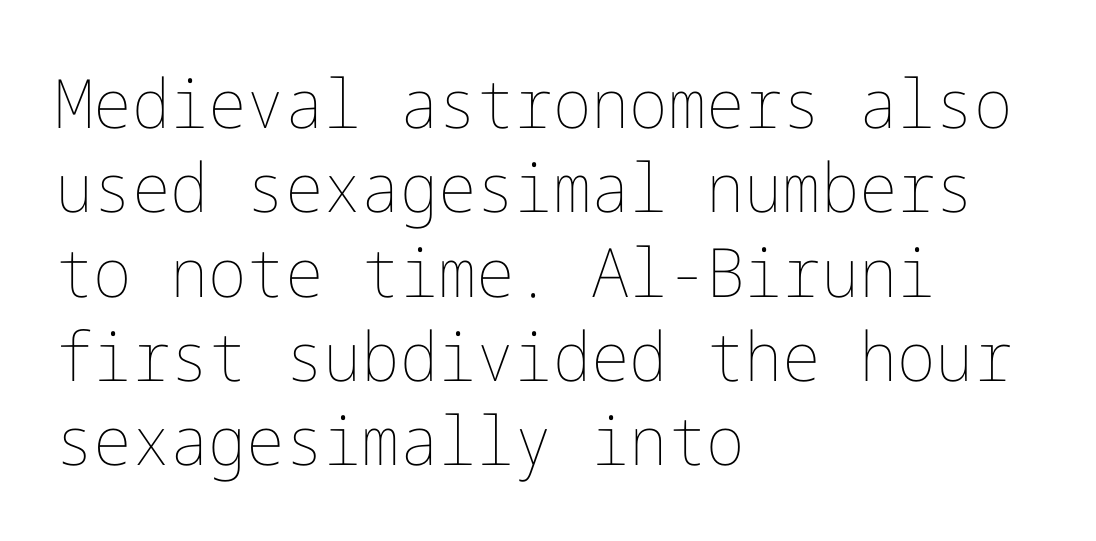
The image shows 68 px thin type, upright; set left-aligned, line spacing 1.24x, normal letter spacing, not underlined; low stroke contrast and a medium x-height.
